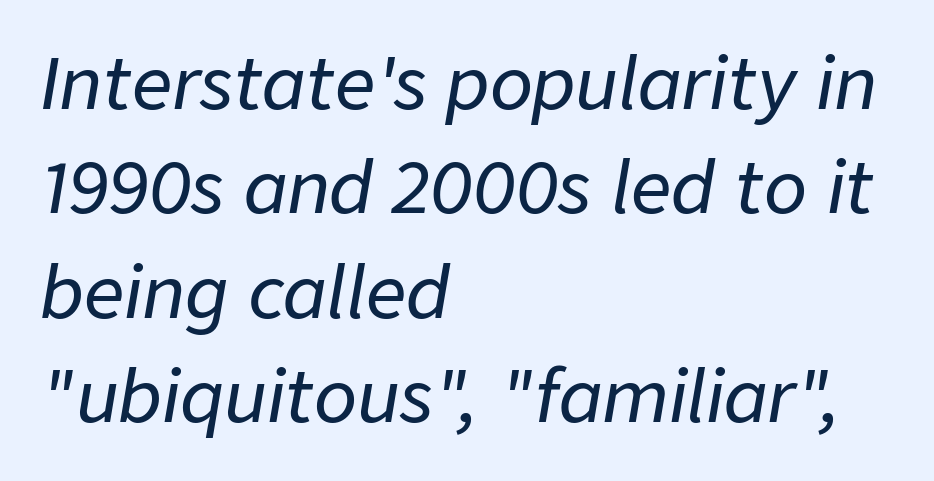
Q: Is the text italic (slanted)? A: Yes, it leans right by about 9 degrees.
Q: Is the text underlined? A: No.
Q: How is the paragraph aligned? A: Left-aligned.
Q: Is the spacing between letters normal or unusually wide? A: Normal.
Q: Is the spacing between lines tight, normal or loose? A: Normal.
Q: Width (condensed, normal, or wide)? A: Normal.
Q: Stroke contrast? A: Low.
Q: x-height? A: Medium.
Q: Monospaced? A: No.
